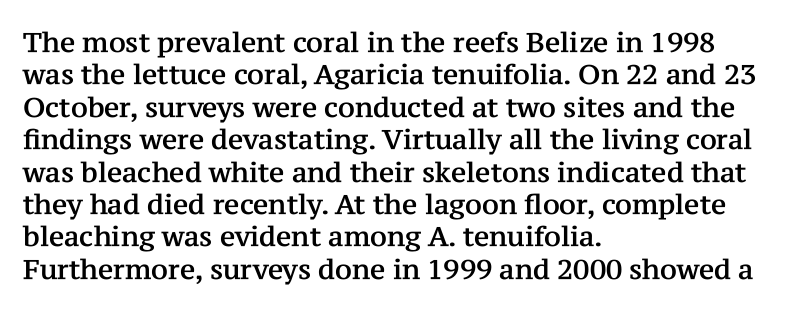
The image shows 27 px text type, upright; set left-aligned, line spacing 1.2x, normal letter spacing, not underlined.
